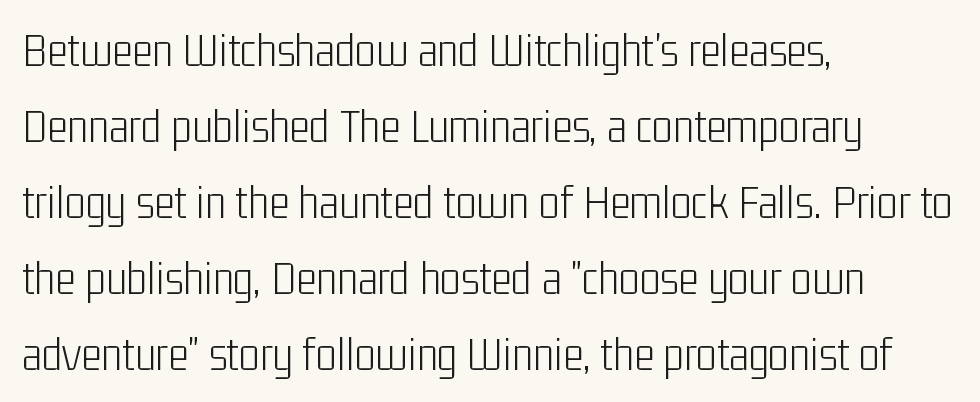
The image shows 49 px light, condensed sans-serif type, upright; set left-aligned, normal line spacing (1.55x), normal letter spacing, not underlined; low stroke contrast and a medium x-height.
